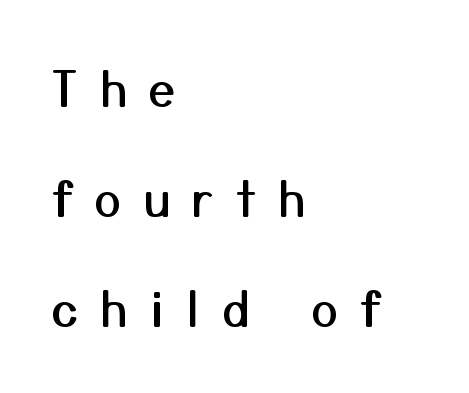
Q: Is the text italic (slanted)? A: No, it is upright.
Q: Is the typeface a serif or a sans-serif typeface? A: Sans-serif.
Q: Is the text underlined? A: No.
Q: How is the paragraph aligned? A: Left-aligned.
Q: Is the spacing between letters normal or unusually wide? A: Unusually wide.
Q: Is the spacing between lines tight, normal or loose? A: Loose.
Q: Width (condensed, normal, or wide)? A: Normal.
Q: Stroke contrast? A: Medium.
Q: x-height? A: Medium.
Q: Monospaced? A: No.
